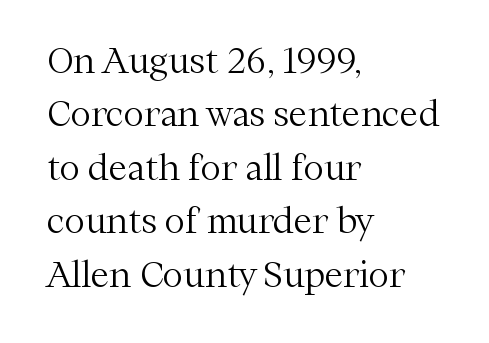
The image shows 34 px light serif type, upright; set left-aligned, normal line spacing (1.57x), normal letter spacing, not underlined; medium stroke contrast and a medium x-height.
